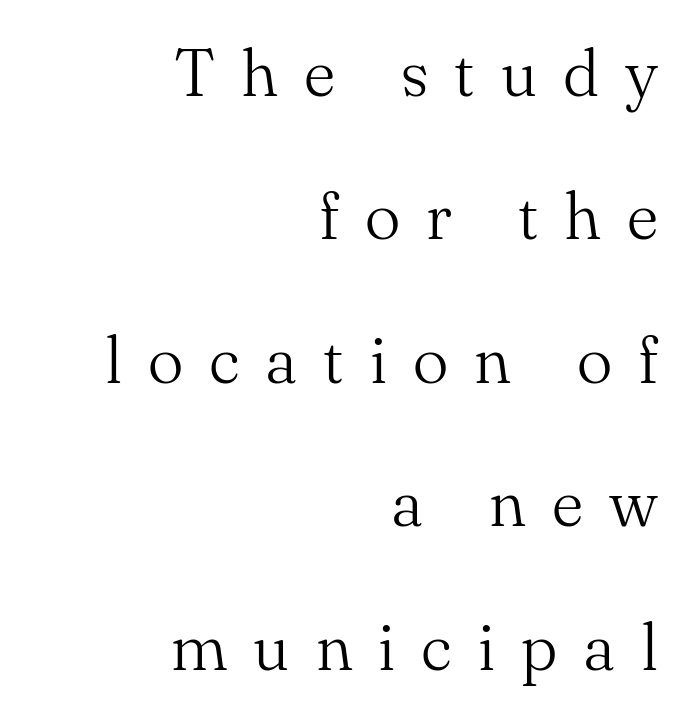
The image shows 67 px light serif type, upright; set right-aligned, loose line spacing (2.14x), unusually wide letter spacing (+0.39 em), not underlined; medium stroke contrast and a small x-height.
